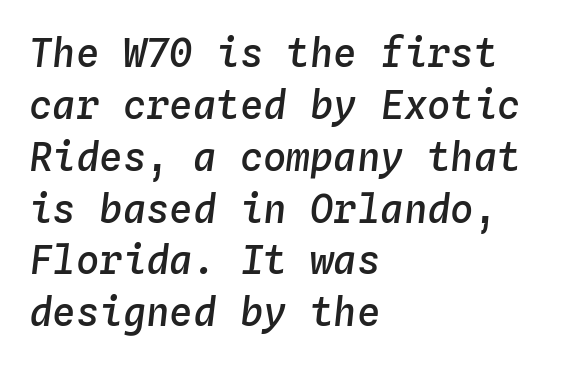
Q: Is the text bold? A: Semi-bold.
Q: Is the text italic (slanted)? A: Yes, it leans right by about 4 degrees.
Q: Is the text underlined? A: No.
Q: How is the paragraph aligned? A: Left-aligned.
Q: Is the spacing between letters normal or unusually wide? A: Normal.
Q: Is the spacing between lines tight, normal or loose? A: Normal.
Q: Width (condensed, normal, or wide)? A: Normal.
Q: Stroke contrast? A: Low.
Q: x-height? A: Medium.
Q: Monospaced? A: Yes.
